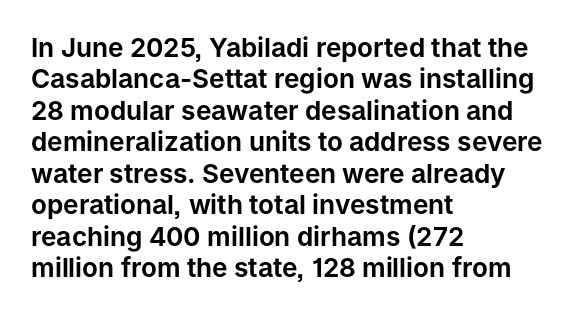
Tracking value appears to be zero — textbook default spacing. Rendered with straight, roman letterforms. Short and long lines alike share a common starting point at left. A bare baseline throughout the passage.
